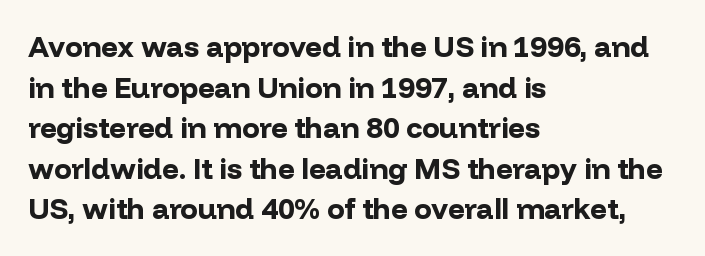
{"serif": "no", "italic": "no", "bold": "yes", "weight": "bold", "width": "normal", "stroke_contrast": "low", "x_height": "medium", "monospaced": "no", "underline": "no", "align": "left", "line_spacing": "normal", "line_spacing_ratio": 1.4, "letter_spacing": "normal", "letter_spacing_em": 0.0, "glyph_px": 29}
